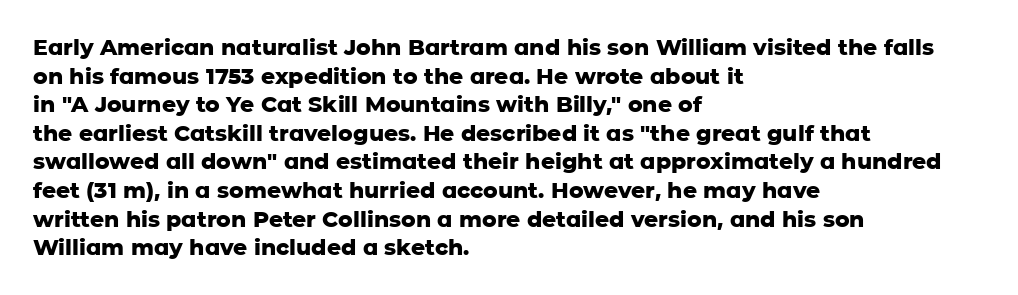
Teacher's note: observe the even left margin — that is flush-left alignment. You can tell it's not italic because the verticals are truly vertical. Words float on clear page, feet unadorned. The letterforms sit shoulder to shoulder at normal distance.
